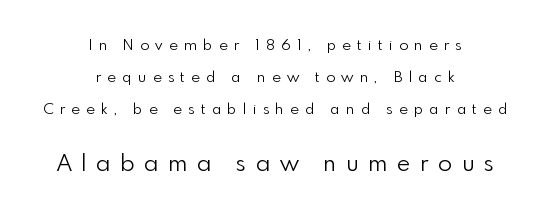
The letters stand upright; this is a roman face. Weight class: somewhere from thin through regular. Someone cranked the tracking dial way up on this one. Descender tails drop into unmarked territory. The compositor balanced each line on the midline.
